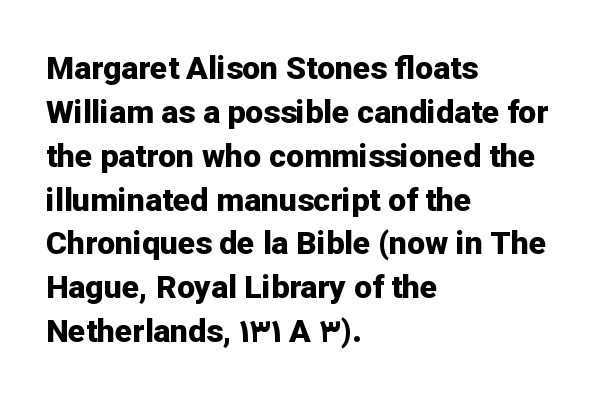
Inter-character spacing is left at the font's built-in metrics. Vertical strokes here are truly vertical. Left-aligned paragraph, ragged on the right. To sum up the face: it is a sans, with no serifs. The passage shown is typed in a proportional face where columns would drift.
